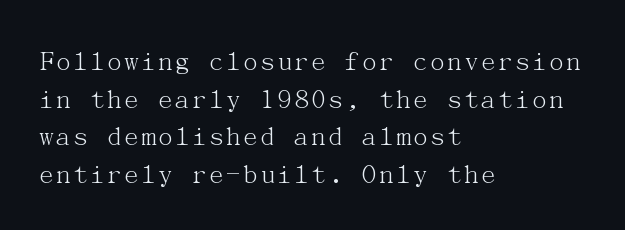
The image shows 29 px light serif type, upright; set left-aligned, normal line spacing (1.3x), normal letter spacing, not underlined; medium stroke contrast and a medium x-height.
